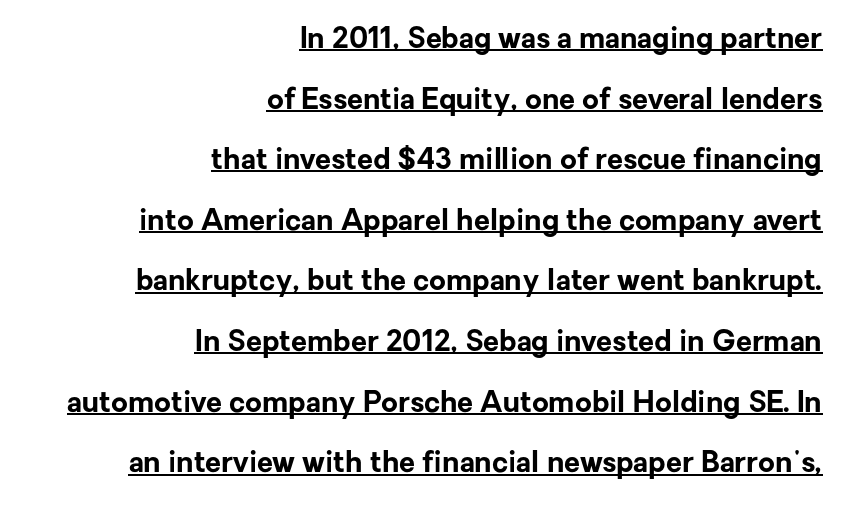
The image shows 29 px bold sans-serif type, upright; set right-aligned, loose line spacing (2.09x), normal letter spacing, underlined; low stroke contrast and a medium x-height.
